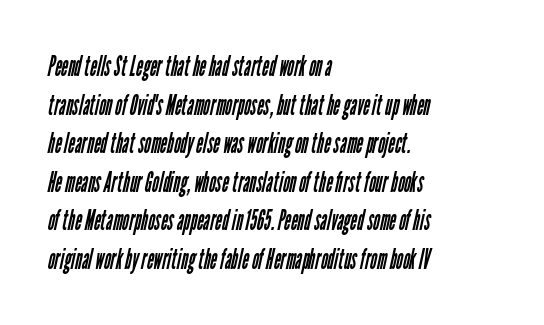
Unlike a traditional serif, this face leaves its strokes unadorned. The letters advance in unequal steps, a hallmark of proportional type. How are the letters spaced? Ordinarily, with no added tracking. No chunkiness to these letters — they're not bold. Students, observe: this is what conventionally led text looks like. Underline: absent.
